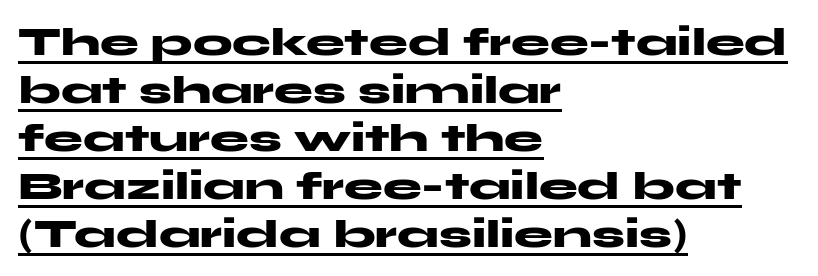
Q: Is the text bold? A: Yes.
Q: Is the text italic (slanted)? A: No, it is upright.
Q: Is the typeface a serif or a sans-serif typeface? A: Sans-serif.
Q: Is the text underlined? A: Yes.
Q: How is the paragraph aligned? A: Left-aligned.
Q: Is the spacing between letters normal or unusually wide? A: Normal.
Q: Width (condensed, normal, or wide)? A: Wide.
Q: Stroke contrast? A: Medium.
Q: x-height? A: Medium.
Q: Monospaced? A: No.
